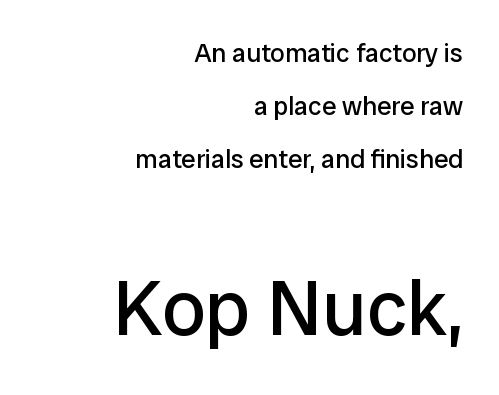
The image shows 78 px regular-weight sans-serif type, upright; set right-aligned, loose line spacing (2.03x), normal letter spacing, not underlined; the second (bottom) block is 3.0x larger; low stroke contrast and a medium x-height.
